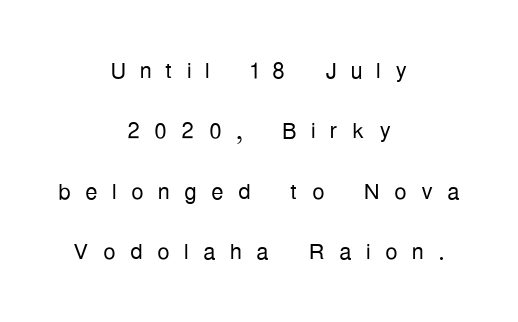
{"serif": "no", "italic": "no", "bold": "no", "weight": "light", "width": "condensed", "stroke_contrast": "low", "x_height": "medium", "monospaced": "no", "underline": "no", "align": "center", "line_spacing": "loose", "line_spacing_ratio": 1.95, "letter_spacing": "wide", "letter_spacing_em": 0.46, "glyph_px": 31}
